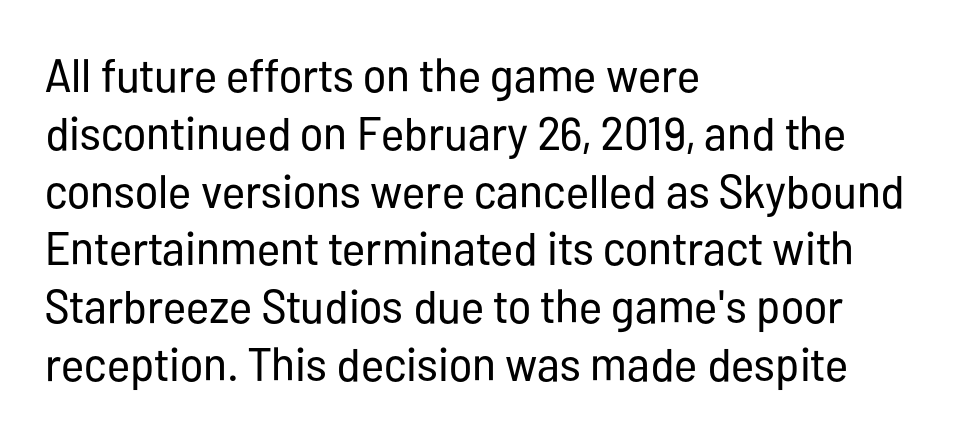
{"serif": "no", "italic": "no", "bold": "no", "weight": "regular", "width": "condensed", "stroke_contrast": "low", "x_height": "medium", "monospaced": "no", "underline": "no", "align": "left", "line_spacing_ratio": 1.23, "letter_spacing": "normal", "letter_spacing_em": 0.0, "glyph_px": 47}
